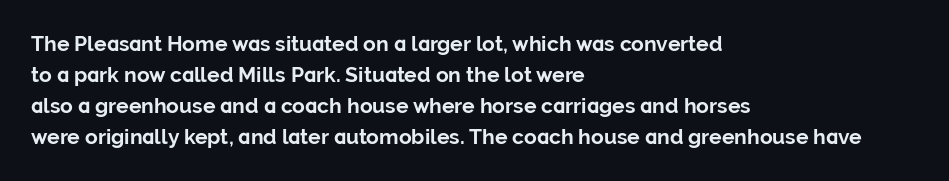
The image shows 21 px bold type, upright; set left-aligned, normal line spacing (1.48x), normal letter spacing, not underlined.
